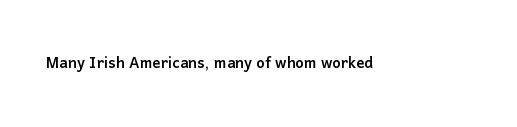
Q: Is the text italic (slanted)? A: No, it is upright.
Q: Is the text underlined? A: No.
Q: Is the spacing between letters normal or unusually wide? A: Normal.
